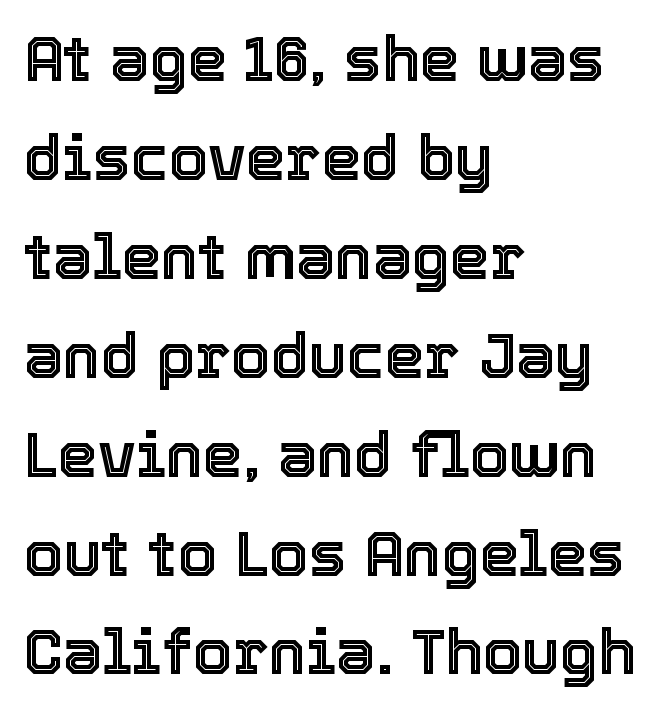
{"italic": "no", "width": "normal", "x_height": "medium", "monospaced": "no", "underline": "no", "align": "left", "line_spacing": "normal", "line_spacing_ratio": 1.57, "letter_spacing": "normal", "letter_spacing_em": 0.0, "glyph_px": 63}
